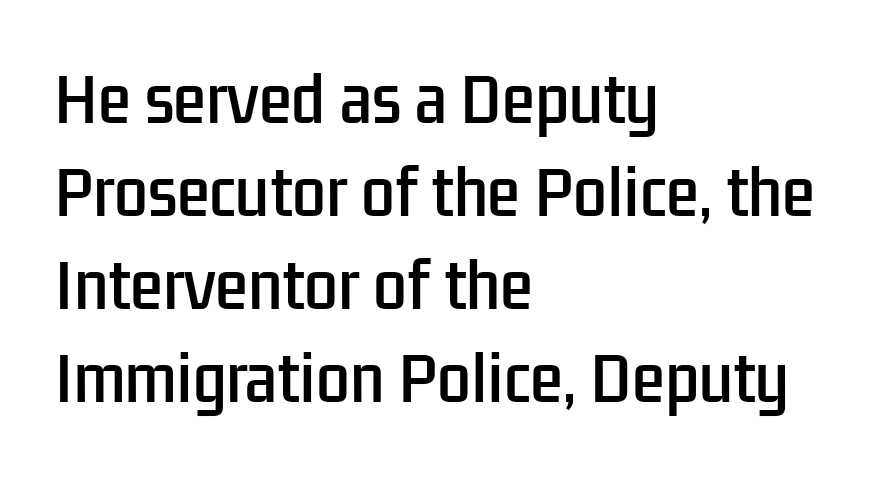
{"serif": "no", "italic": "no", "width": "condensed", "stroke_contrast": "low", "x_height": "medium", "monospaced": "no", "underline": "no", "align": "left", "line_spacing": "normal", "line_spacing_ratio": 1.55, "letter_spacing": "normal", "letter_spacing_em": 0.0, "glyph_px": 60}
